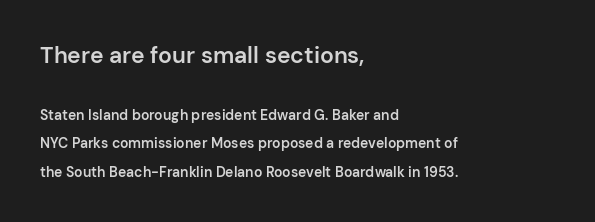
{"italic": "no", "bold": "semi", "underline": "no", "align": "left", "line_spacing": "loose", "line_spacing_ratio": 2.05, "letter_spacing": "normal", "letter_spacing_em": 0.0, "larger_block": "first", "size_ratio": 1.64, "glyph_px": 23}
